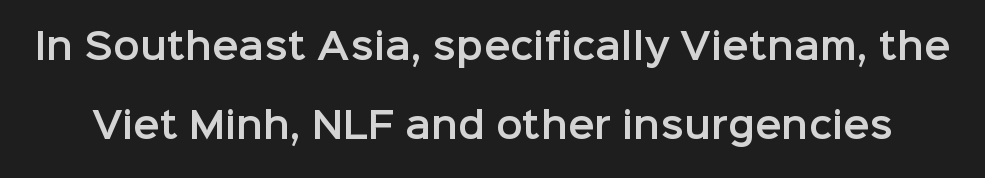
Ascenders rise straight up at ninety degrees. The rendering uses natural spacing where letterforms have individual widths. To sum up the face: it is a sans, with no serifs. The baseline area is clear. Observe the ordinary spacing: letters are neighbours, not strangers. Leading: increased.
